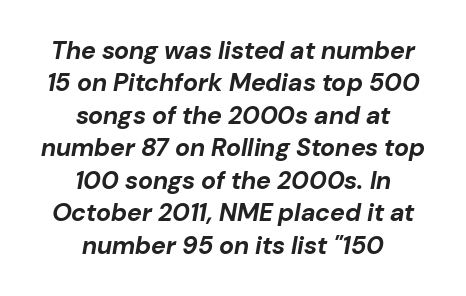
{"italic": "yes", "lean": "right", "slant_degrees": 10, "bold": "yes", "underline": "no", "align": "center", "line_spacing": "normal", "line_spacing_ratio": 1.3, "letter_spacing": "normal", "letter_spacing_em": 0.0, "glyph_px": 25}
